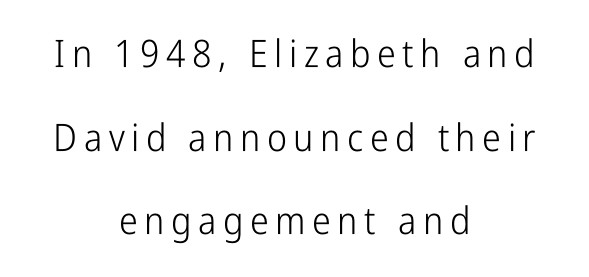
If you drew a line through each stem, it would be perfectly vertical. Compared with a flush-left layout, this one balances lines on the center instead. Vertically, the passage feels expansive, rows floating well apart. The glyphs are unaccompanied by any horizontal stroke below them. These glyphs show unthickened strokes, regular width or finer.
